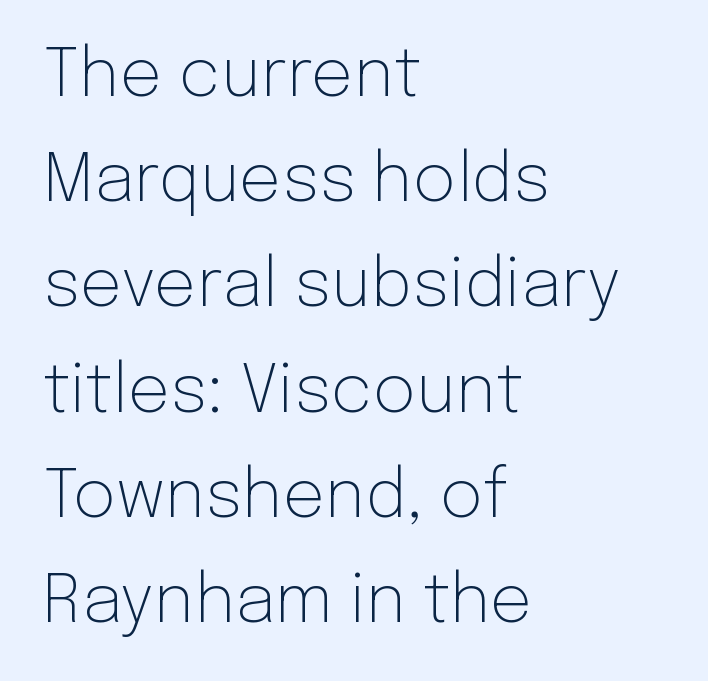
Q: Is the text bold? A: No.
Q: Is the text italic (slanted)? A: No, it is upright.
Q: Is the typeface a serif or a sans-serif typeface? A: Sans-serif.
Q: Is the text underlined? A: No.
Q: How is the paragraph aligned? A: Left-aligned.
Q: Is the spacing between letters normal or unusually wide? A: Normal.
Q: Is the spacing between lines tight, normal or loose? A: Normal.
Q: Width (condensed, normal, or wide)? A: Normal.
Q: Stroke contrast? A: Low.
Q: x-height? A: Medium.
Q: Monospaced? A: No.
